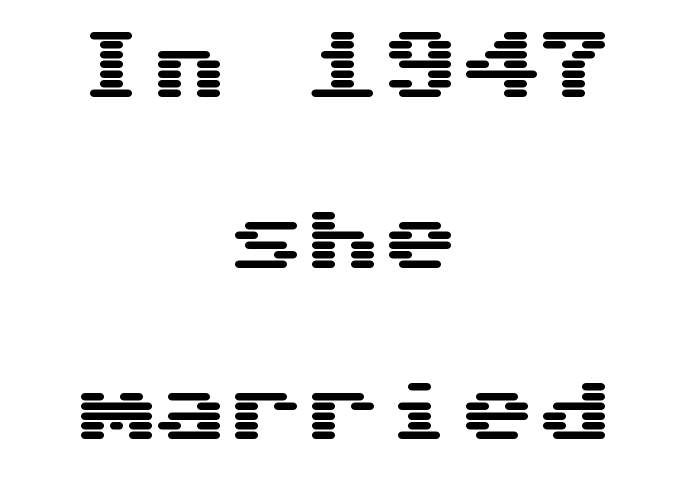
Q: Is the text italic (slanted)? A: No, it is upright.
Q: Is the typeface a serif or a sans-serif typeface? A: Sans-serif.
Q: Is the text underlined? A: No.
Q: How is the paragraph aligned? A: Centered.
Q: Is the spacing between letters normal or unusually wide? A: Normal.
Q: Is the spacing between lines tight, normal or loose? A: Loose.
Q: Width (condensed, normal, or wide)? A: Wide.
Q: Stroke contrast? A: Medium.
Q: x-height? A: Medium.
Q: Monospaced? A: Yes.
